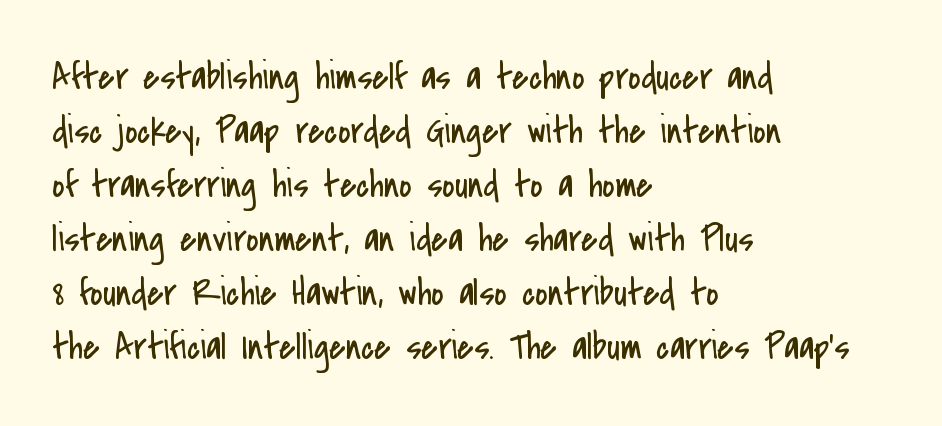
Bare-footed words on every line. Is the type heavy? It reads as light-to-regular instead. In terms of posture, this sample is upright. Each letter's strokes conclude bluntly, with no projecting serifs. Visually the block forms a straight wall on the left and a jagged coastline on the right.
